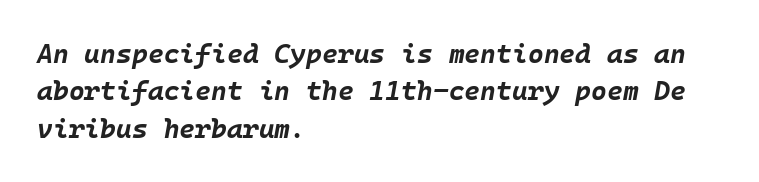
{"italic": "yes", "lean": "right", "slant_degrees": 10, "bold": "yes", "underline": "no", "align": "left", "line_spacing": "normal", "line_spacing_ratio": 1.38, "letter_spacing": "normal", "letter_spacing_em": 0.0, "glyph_px": 27}
